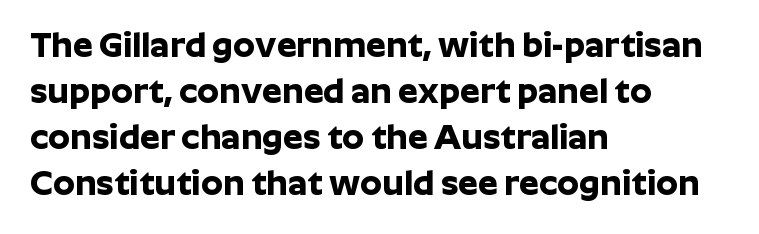
{"serif": "no", "italic": "no", "bold": "yes", "weight": "bold", "width": "normal", "stroke_contrast": "low", "x_height": "medium", "monospaced": "no", "underline": "no", "align": "left", "line_spacing": "normal", "line_spacing_ratio": 1.31, "letter_spacing": "normal", "letter_spacing_em": 0.0, "glyph_px": 35}
